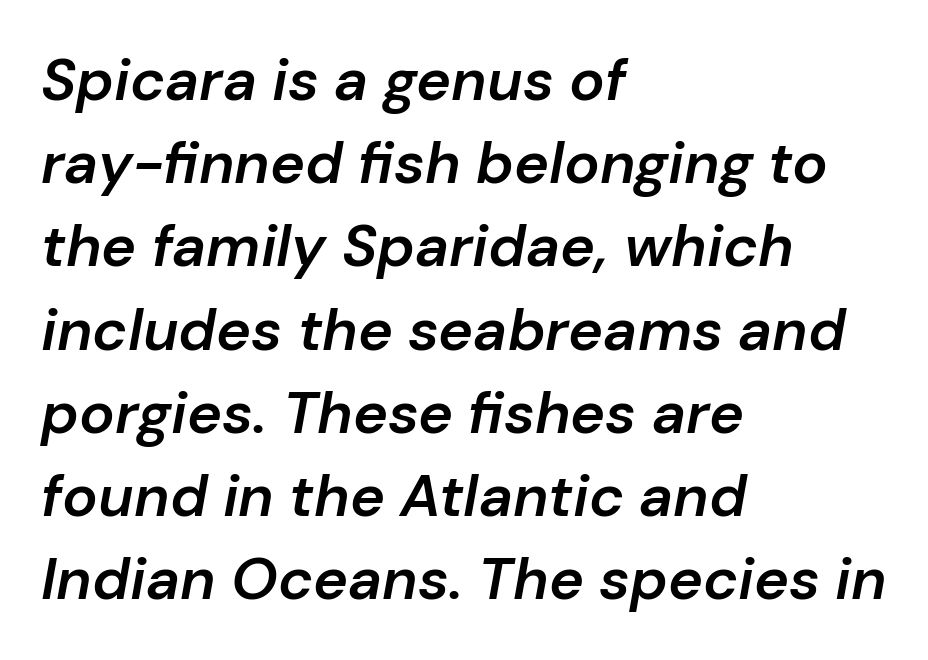
Q: Is the text bold? A: Semi-bold.
Q: Is the text italic (slanted)? A: Yes, it leans right by about 10 degrees.
Q: Is the text underlined? A: No.
Q: How is the paragraph aligned? A: Left-aligned.
Q: Is the spacing between letters normal or unusually wide? A: Normal.
Q: Is the spacing between lines tight, normal or loose? A: Normal.
Q: Width (condensed, normal, or wide)? A: Normal.
Q: Stroke contrast? A: Low.
Q: x-height? A: Medium.
Q: Monospaced? A: No.
